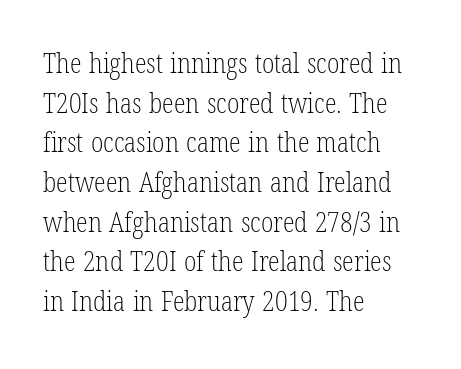
Q: Is the text bold? A: No.
Q: Is the text italic (slanted)? A: No, it is upright.
Q: Is the text underlined? A: No.
Q: How is the paragraph aligned? A: Left-aligned.
Q: Is the spacing between letters normal or unusually wide? A: Normal.
Q: Is the spacing between lines tight, normal or loose? A: Normal.
